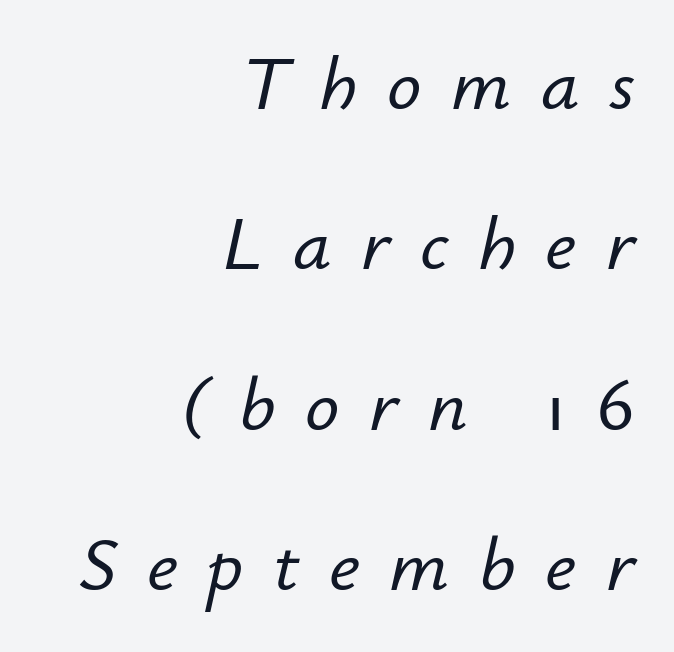
Character widths vary here, with narrow letters taking less room than wide ones. This sample is right-justified, so line beginnings fall wherever the words allow. Glance below the letters and you will spot only blank space. The axis of the letterforms is tilted away from vertical. Rows of type keep a wide berth in the vertical direction. Does extra space separate the letters? Yes, quite a lot of it.
